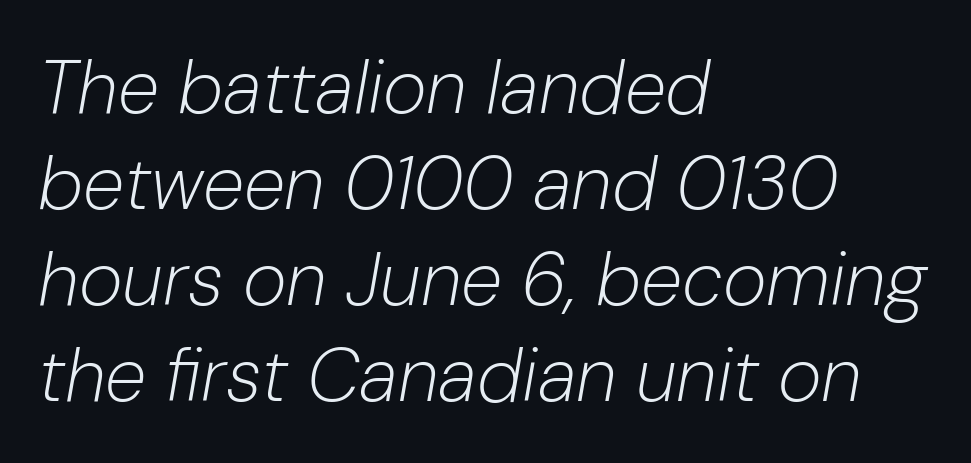
Quick note: underline off. The letters advance in unequal steps, a hallmark of proportional type. Leftover space on each line is placed entirely after the last word. Compared with typical paragraphs, the rows here are spaced about the same.
